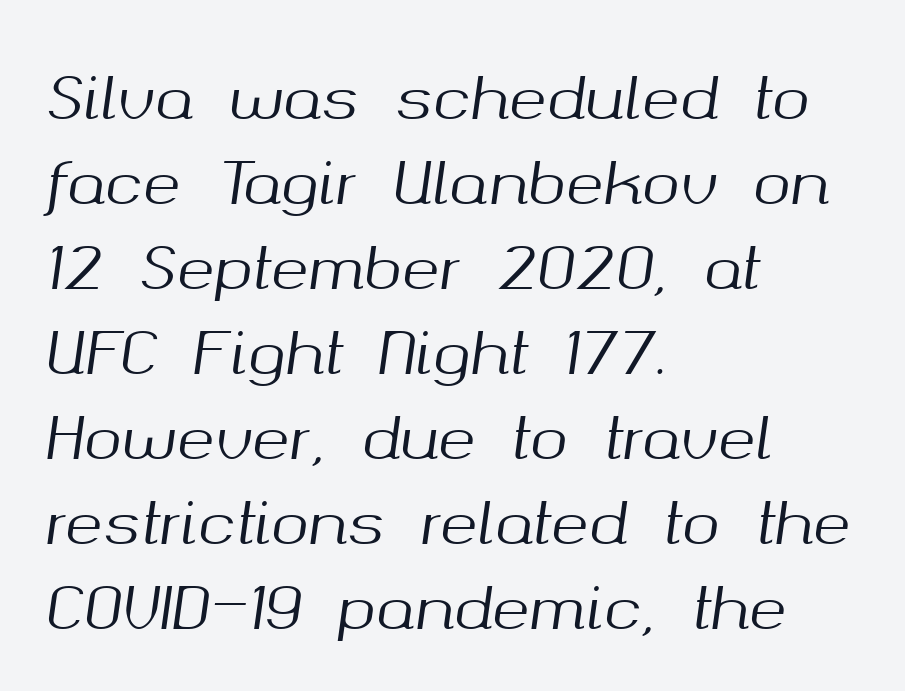
The tracking reads as untouched default to a designer's eye. The zone under the glyphs is completely vacant. Quick note: interline space is typical. The letters advance in unequal steps, a hallmark of proportional type.
